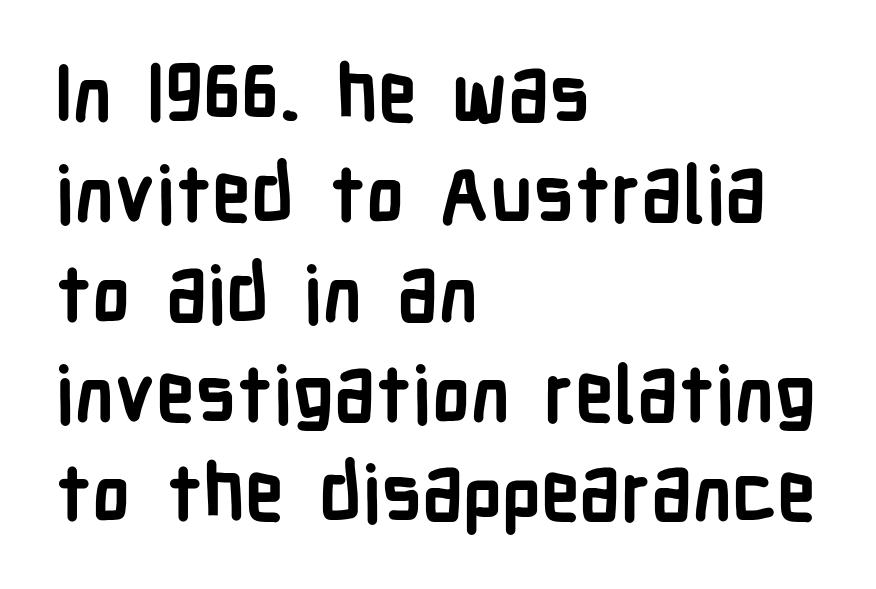
Q: Is the text bold? A: Yes.
Q: Is the text italic (slanted)? A: No, it is upright.
Q: Is the typeface a serif or a sans-serif typeface? A: Sans-serif.
Q: Is the text underlined? A: No.
Q: How is the paragraph aligned? A: Left-aligned.
Q: Is the spacing between letters normal or unusually wide? A: Normal.
Q: Is the spacing between lines tight, normal or loose? A: Normal.
Q: Width (condensed, normal, or wide)? A: Condensed.
Q: Stroke contrast? A: Low.
Q: x-height? A: Medium.
Q: Monospaced? A: No.
